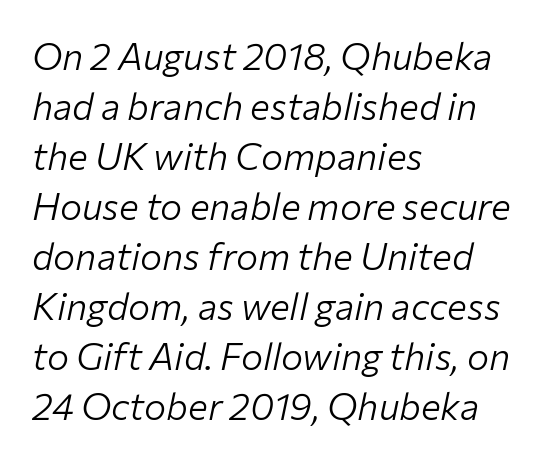
Compared with a centered layout, this one pins lines to the left instead. Underline: absent. Looking at the ascenders, they clearly lean. Interline gaps are of average width in this sample.
